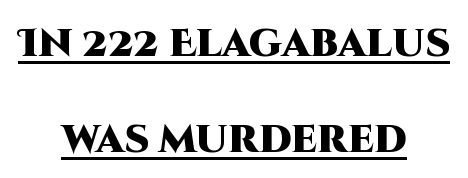
The image shows 39 px heavy sans-serif type, upright; set centered, loose line spacing (2.47x), normal letter spacing, underlined; high stroke contrast and a large x-height.
